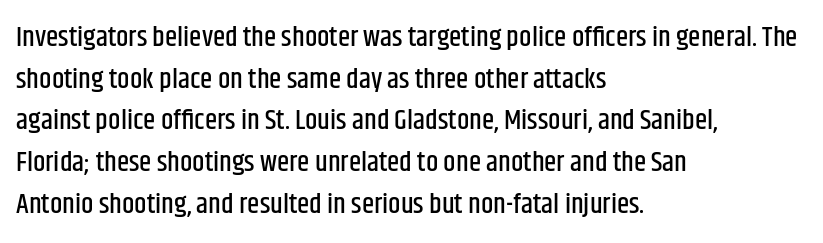
Q: Is the text italic (slanted)? A: No, it is upright.
Q: Is the typeface a serif or a sans-serif typeface? A: Sans-serif.
Q: Is the text underlined? A: No.
Q: How is the paragraph aligned? A: Left-aligned.
Q: Is the spacing between letters normal or unusually wide? A: Normal.
Q: Is the spacing between lines tight, normal or loose? A: Normal.
Q: Width (condensed, normal, or wide)? A: Condensed.
Q: Stroke contrast? A: Low.
Q: x-height? A: Large.
Q: Monospaced? A: No.
